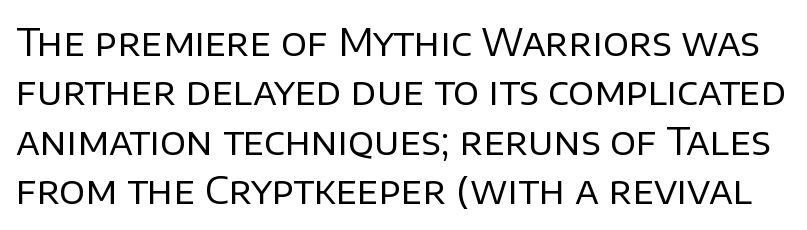
Q: Is the text bold? A: No.
Q: Is the text italic (slanted)? A: No, it is upright.
Q: Is the typeface a serif or a sans-serif typeface? A: Sans-serif.
Q: Is the text underlined? A: No.
Q: Is the spacing between letters normal or unusually wide? A: Normal.
Q: Is the spacing between lines tight, normal or loose? A: Normal.
Q: Width (condensed, normal, or wide)? A: Normal.
Q: Stroke contrast? A: Low.
Q: x-height? A: Large.
Q: Monospaced? A: No.
